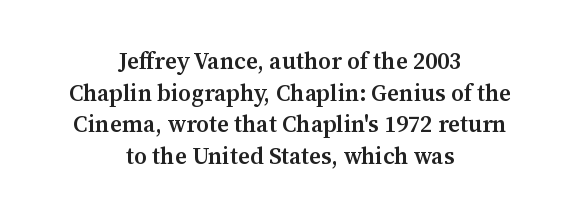
Short and long lines alike share a common midpoint. Check the space under the baseline: it is left empty. The type sits square on the baseline with zero lean. Each new line begins a customary step beneath the previous one.
